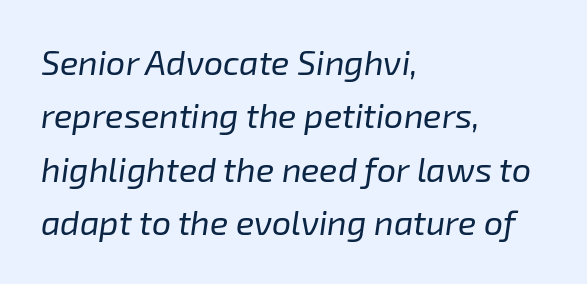
{"italic": "yes", "lean": "right", "slant_degrees": 8, "bold": "no", "weight": "regular", "width": "normal", "stroke_contrast": "low", "x_height": "medium", "monospaced": "no", "underline": "no", "align": "left", "line_spacing": "normal", "line_spacing_ratio": 1.57, "letter_spacing": "normal", "letter_spacing_em": 0.0, "glyph_px": 34}
